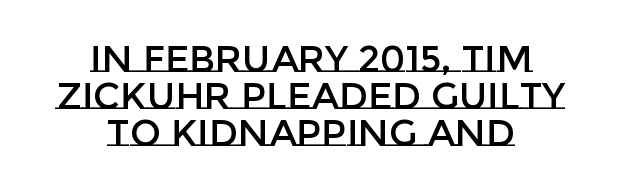
{"italic": "no", "width": "normal", "stroke_contrast": "low", "x_height": "large", "monospaced": "no", "underline": "no", "align": "center", "line_spacing": "tight", "line_spacing_ratio": 1.0, "letter_spacing": "normal", "letter_spacing_em": 0.0, "glyph_px": 37}
